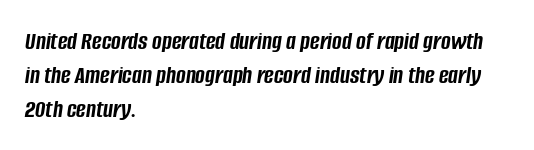
Q: Is the text bold? A: Yes.
Q: Is the text italic (slanted)? A: Yes, it leans right by about 8 degrees.
Q: Is the text underlined? A: No.
Q: How is the paragraph aligned? A: Left-aligned.
Q: Is the spacing between letters normal or unusually wide? A: Normal.
Q: Is the spacing between lines tight, normal or loose? A: Normal.
